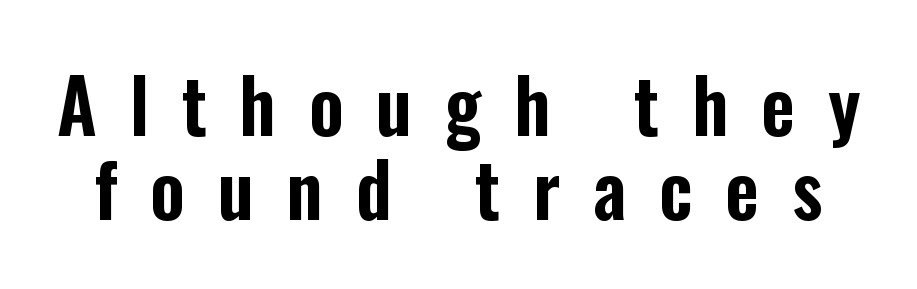
Q: Is the text italic (slanted)? A: No, it is upright.
Q: Is the typeface a serif or a sans-serif typeface? A: Sans-serif.
Q: Is the text underlined? A: No.
Q: Is the spacing between letters normal or unusually wide? A: Unusually wide.
Q: Is the spacing between lines tight, normal or loose? A: Tight.
Q: Width (condensed, normal, or wide)? A: Condensed.
Q: Stroke contrast? A: Low.
Q: x-height? A: Medium.
Q: Monospaced? A: No.
